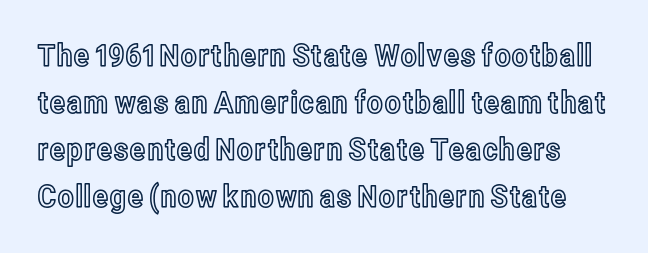
The image shows 31 px condensed type, upright; set normal line spacing (1.52x), normal letter spacing, not underlined; a medium x-height.
